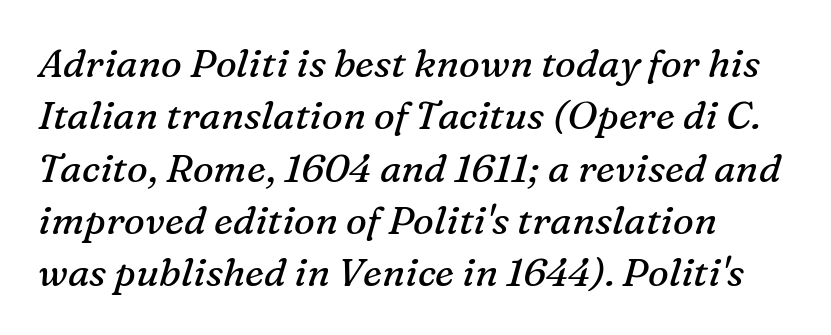
Q: Is the text bold? A: No.
Q: Is the text italic (slanted)? A: Yes, it leans right by about 16 degrees.
Q: Is the typeface a serif or a sans-serif typeface? A: Serif.
Q: Is the text underlined? A: No.
Q: How is the paragraph aligned? A: Left-aligned.
Q: Is the spacing between letters normal or unusually wide? A: Normal.
Q: Is the spacing between lines tight, normal or loose? A: Normal.
Q: Width (condensed, normal, or wide)? A: Normal.
Q: Stroke contrast? A: Medium.
Q: x-height? A: Medium.
Q: Monospaced? A: No.
